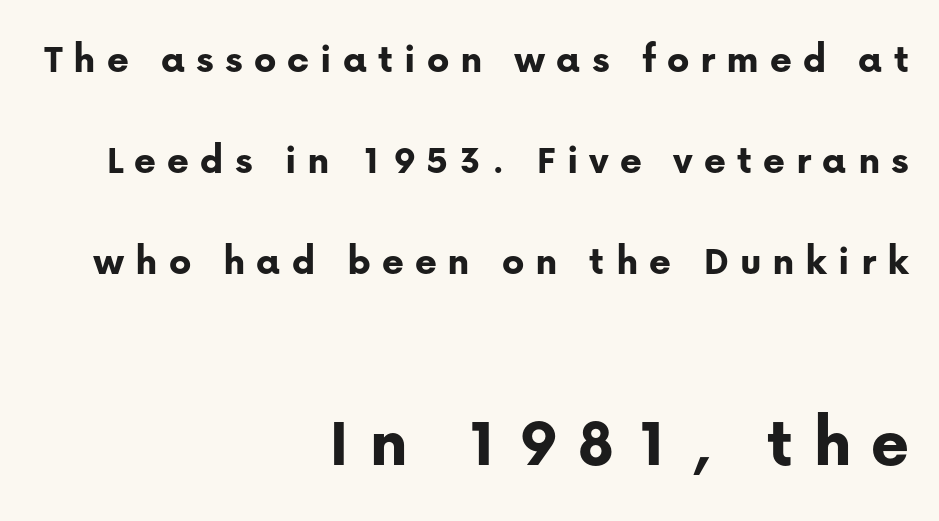
{"serif": "no", "italic": "no", "bold": "yes", "weight": "bold", "width": "normal", "stroke_contrast": "low", "x_height": "medium", "monospaced": "no", "underline": "no", "align": "right", "line_spacing": "loose", "line_spacing_ratio": 2.41, "letter_spacing": "wide", "letter_spacing_em": 0.26, "larger_block": "second", "size_ratio": 1.74, "glyph_px": 73}
